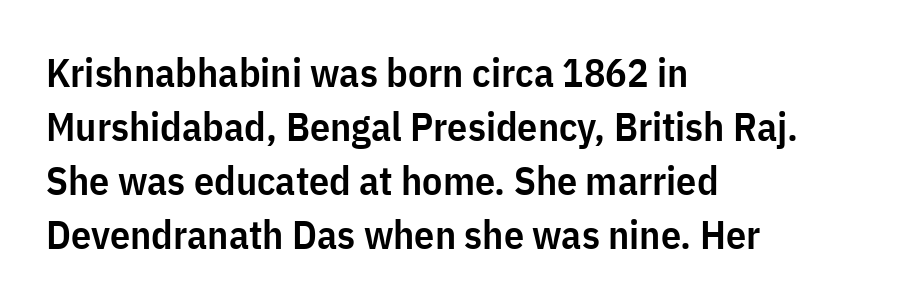
Q: Is the text bold? A: Semi-bold.
Q: Is the text italic (slanted)? A: No, it is upright.
Q: Is the typeface a serif or a sans-serif typeface? A: Sans-serif.
Q: Is the text underlined? A: No.
Q: How is the paragraph aligned? A: Left-aligned.
Q: Is the spacing between letters normal or unusually wide? A: Normal.
Q: Is the spacing between lines tight, normal or loose? A: Normal.
Q: Width (condensed, normal, or wide)? A: Condensed.
Q: Stroke contrast? A: Low.
Q: x-height? A: Medium.
Q: Monospaced? A: No.
